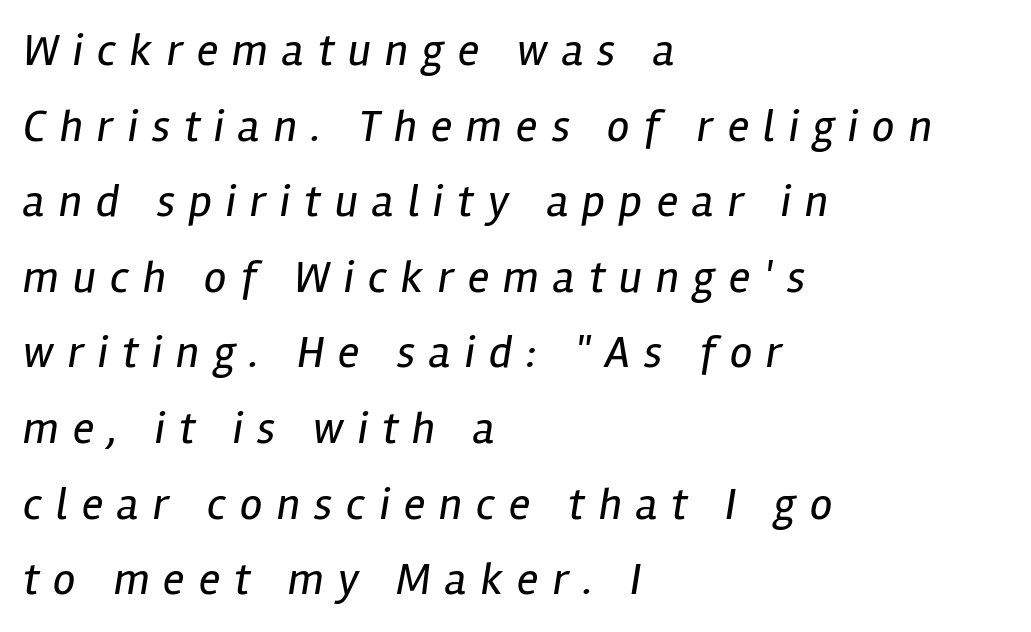
{"italic": "yes", "lean": "right", "slant_degrees": 12, "bold": "no", "weight": "regular", "width": "condensed", "stroke_contrast": "low", "x_height": "medium", "monospaced": "no", "underline": "no", "align": "left", "line_spacing": "normal", "line_spacing_ratio": 1.68, "letter_spacing": "wide", "letter_spacing_em": 0.31, "glyph_px": 45}
